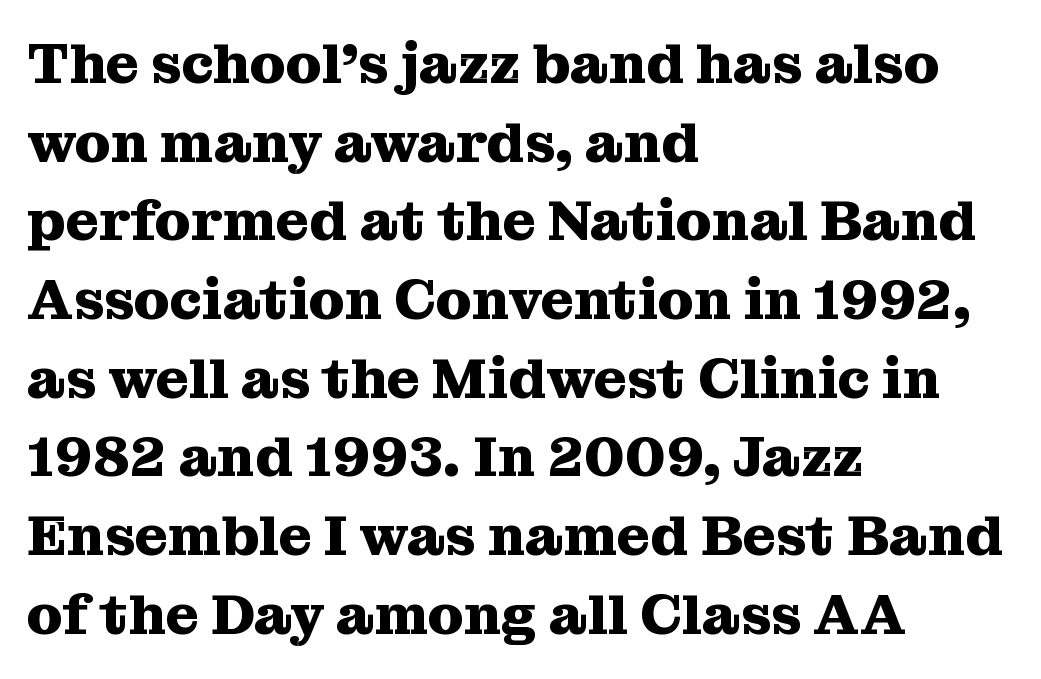
Q: Is the text bold? A: Yes.
Q: Is the text italic (slanted)? A: No, it is upright.
Q: Is the typeface a serif or a sans-serif typeface? A: Serif.
Q: Is the text underlined? A: No.
Q: How is the paragraph aligned? A: Left-aligned.
Q: Is the spacing between letters normal or unusually wide? A: Normal.
Q: Is the spacing between lines tight, normal or loose? A: Normal.
Q: Width (condensed, normal, or wide)? A: Normal.
Q: Stroke contrast? A: Medium.
Q: x-height? A: Medium.
Q: Monospaced? A: No.
